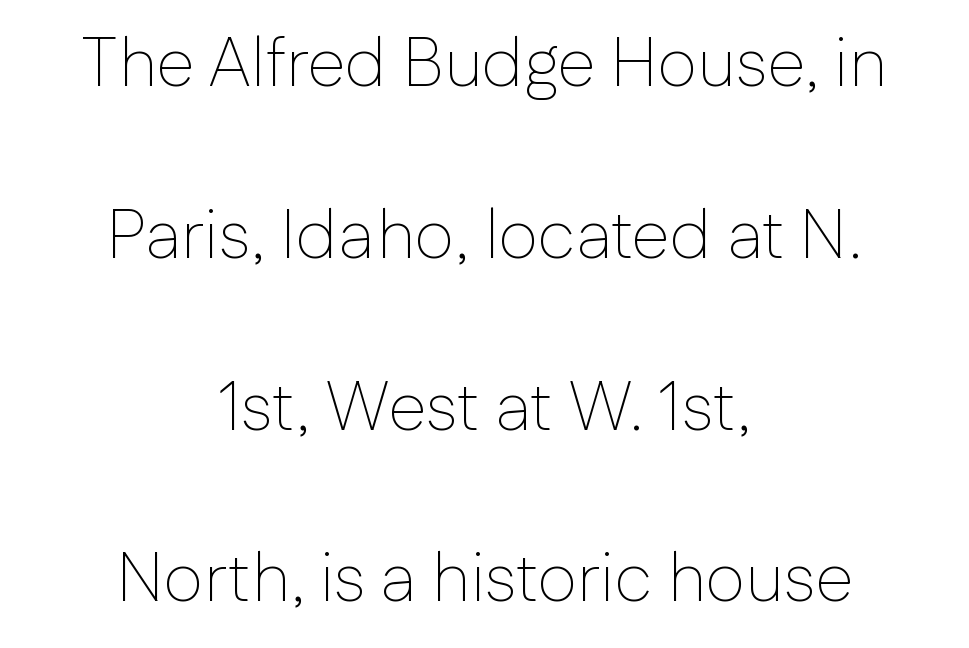
One-word summary of the alignment: center. What kind of face is this? One without serifs — a sans. This is roman type, the default non-slanted kind. This sample has the flowing, uneven cadence of proportional lettering.
